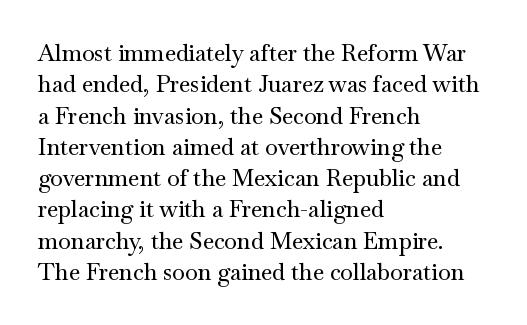
The image shows 23 px text type, upright; set left-aligned, normal line spacing (1.36x), normal letter spacing, not underlined.
